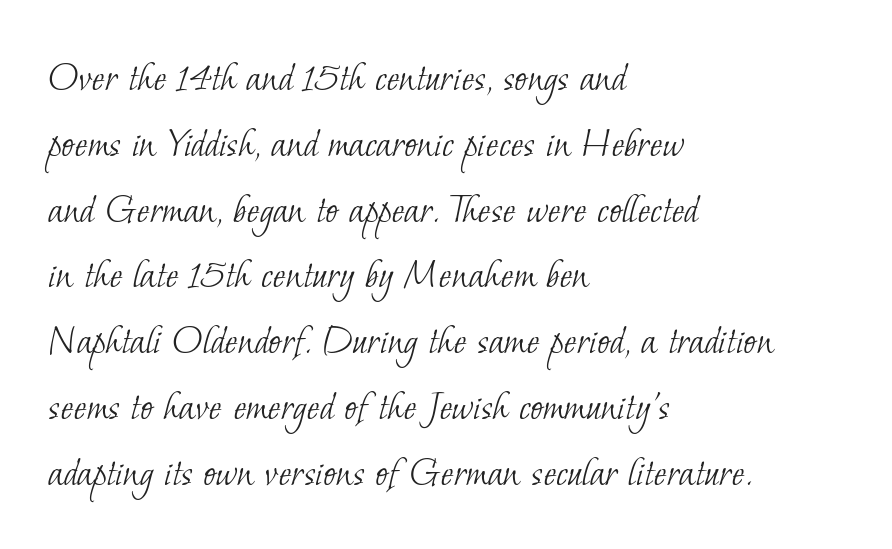
Q: Is the text bold? A: No.
Q: Is the typeface a serif or a sans-serif typeface? A: Serif.
Q: Is the text underlined? A: No.
Q: How is the paragraph aligned? A: Left-aligned.
Q: Is the spacing between letters normal or unusually wide? A: Normal.
Q: Is the spacing between lines tight, normal or loose? A: Normal.
Q: Width (condensed, normal, or wide)? A: Normal.
Q: Stroke contrast? A: Low.
Q: x-height? A: Small.
Q: Monospaced? A: No.
